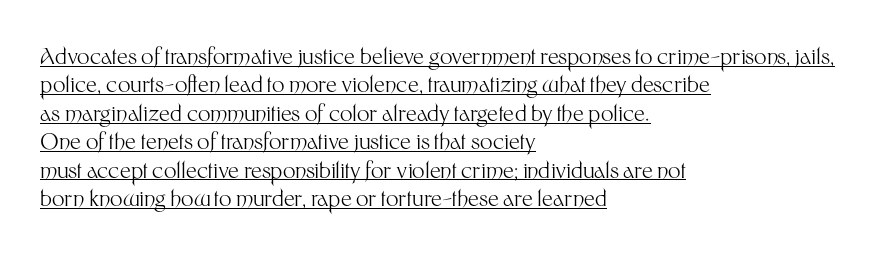
The text block is weighted toward the left margin, trailing off unevenly rightward. Characters follow at the spacing the type designer built in. Heaviness? Minimal to ordinary, like unemphasized prose. The string is rendered with underlining switched on. The axis of the letterforms is exactly vertical. The block of text has a typical density, with ordinary space between rows.
